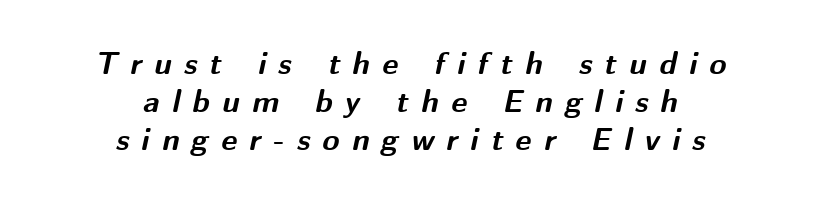
The image shows 31 px bold type, italic (leaning right); set centered, line spacing 1.22x, unusually wide letter spacing (+0.4 em), not underlined; medium stroke contrast and a medium x-height.
